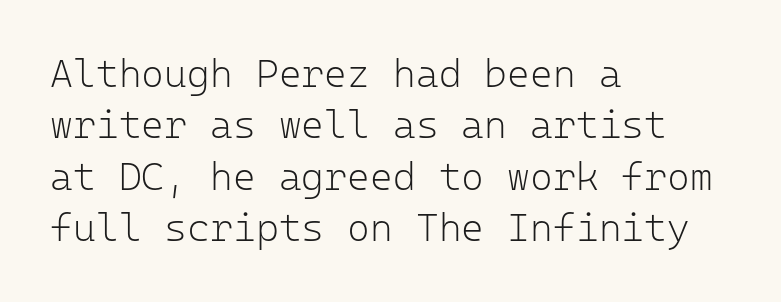
The image shows 39 px light sans-serif type, upright, monospaced; set left-aligned, normal line spacing (1.32x), normal letter spacing, not underlined; low stroke contrast and a medium x-height.
